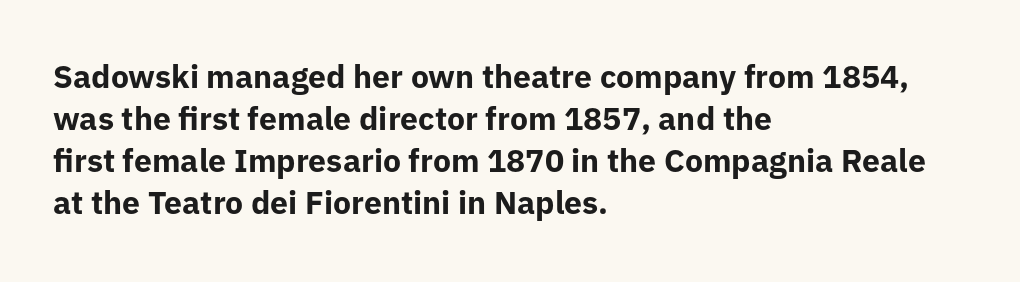
Q: Is the text bold? A: Yes.
Q: Is the text italic (slanted)? A: No, it is upright.
Q: Is the typeface a serif or a sans-serif typeface? A: Sans-serif.
Q: Is the text underlined? A: No.
Q: How is the paragraph aligned? A: Left-aligned.
Q: Is the spacing between letters normal or unusually wide? A: Normal.
Q: Is the spacing between lines tight, normal or loose? A: Normal.
Q: Width (condensed, normal, or wide)? A: Normal.
Q: Stroke contrast? A: Low.
Q: x-height? A: Medium.
Q: Monospaced? A: No.
